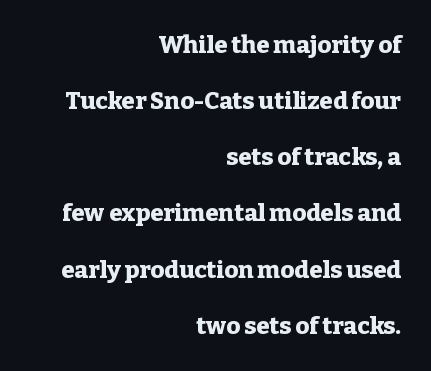
The letters stand upright; this is a roman face. Leftover space on each line is placed entirely before the opening word. No word sits above an underline. The block of text is sparse from top to bottom, with ample space between rows. Here the glyphs are tracked normally, forming tight word shapes. Does the weight exceed regular? Yes, all the way to bold.
